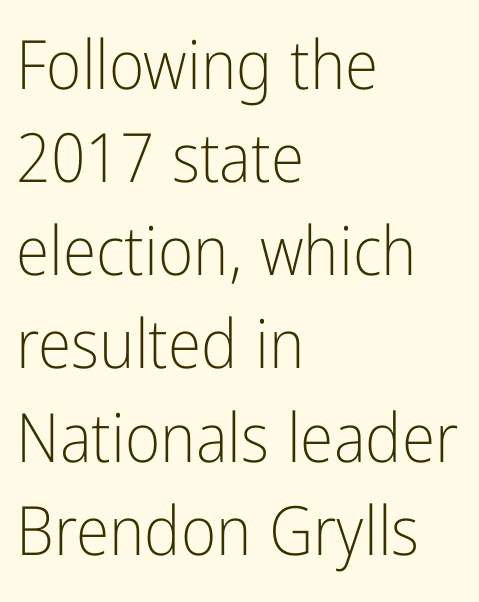
{"serif": "no", "italic": "no", "bold": "no", "weight": "light", "width": "condensed", "stroke_contrast": "low", "x_height": "medium", "monospaced": "no", "underline": "no", "align": "left", "line_spacing": "normal", "line_spacing_ratio": 1.37, "letter_spacing": "normal", "letter_spacing_em": 0.0, "glyph_px": 68}
